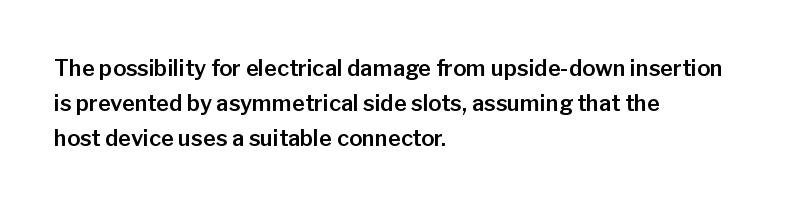
The vertical gap from one line to the next is medium. In terms of posture, this sample is upright. The ragged edge is on the right, which tells us the setting is flush left. Look at the tracking — it's just the regular setting, nothing added. Only glyphs here, with clear space below each row.
